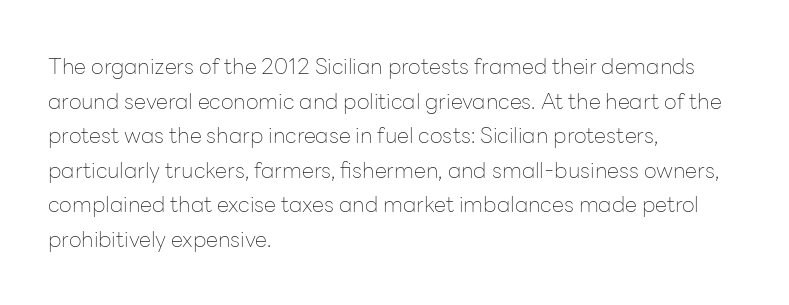
Which margin do the lines hug? The left one — the right edge is uneven. This is roman type, the default non-slanted kind. Summary of vertical rhythm: regular, with standard interline spacing. These glyphs show unthickened strokes, regular width or finer. The rendering keeps characters at their native spacing. The gap between lines stays unmarked.
